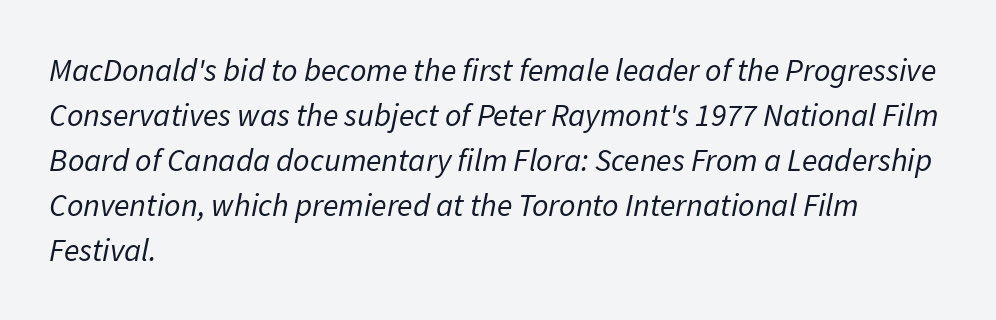
The image shows 32 px regular-weight type, italic (leaning right); set left-aligned, normal line spacing (1.41x), normal letter spacing, not underlined; low stroke contrast and a medium x-height.
